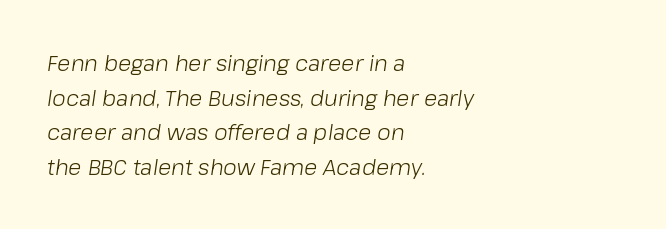
Q: Is the text bold? A: No.
Q: Is the text italic (slanted)? A: Yes, it leans right by about 8 degrees.
Q: Is the text underlined? A: No.
Q: How is the paragraph aligned? A: Left-aligned.
Q: Is the spacing between letters normal or unusually wide? A: Normal.
Q: Is the spacing between lines tight, normal or loose? A: Normal.
